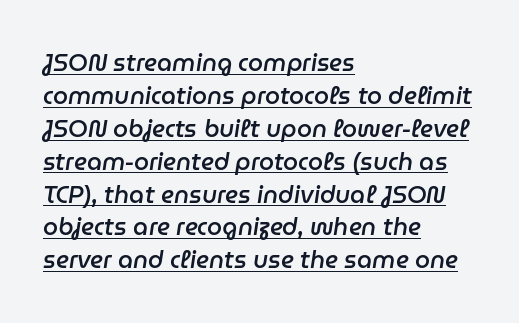
{"italic": "yes", "lean": "right", "slant_degrees": 9, "bold": "semi", "underline": "yes", "align": "left", "line_spacing": "normal", "line_spacing_ratio": 1.37, "letter_spacing": "normal", "letter_spacing_em": 0.0, "glyph_px": 24}
